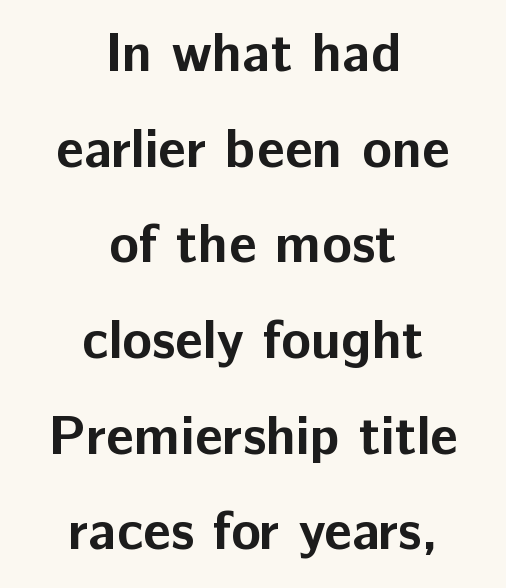
Q: Is the text bold? A: Yes.
Q: Is the text italic (slanted)? A: No, it is upright.
Q: Is the typeface a serif or a sans-serif typeface? A: Sans-serif.
Q: Is the text underlined? A: No.
Q: How is the paragraph aligned? A: Centered.
Q: Is the spacing between letters normal or unusually wide? A: Normal.
Q: Width (condensed, normal, or wide)? A: Normal.
Q: Stroke contrast? A: Low.
Q: x-height? A: Medium.
Q: Monospaced? A: No.
